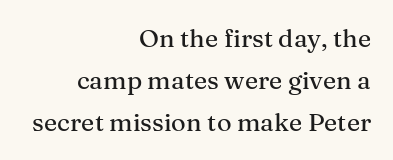
{"italic": "no", "underline": "no", "align": "right", "line_spacing": "normal", "line_spacing_ratio": 1.68, "letter_spacing": "normal", "letter_spacing_em": 0.0, "glyph_px": 25}
